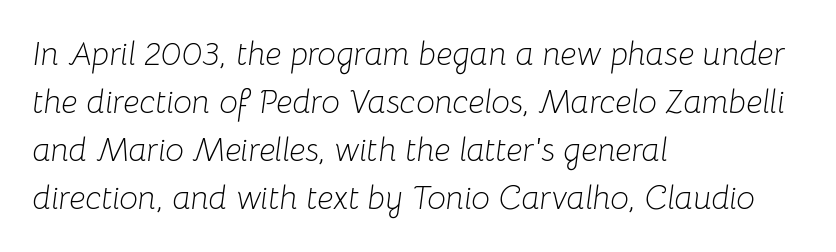
Q: Is the text bold? A: No.
Q: Is the text italic (slanted)? A: Yes, it leans right by about 8 degrees.
Q: Is the text underlined? A: No.
Q: How is the paragraph aligned? A: Left-aligned.
Q: Is the spacing between letters normal or unusually wide? A: Normal.
Q: Is the spacing between lines tight, normal or loose? A: Normal.
Q: Width (condensed, normal, or wide)? A: Normal.
Q: Stroke contrast? A: Low.
Q: x-height? A: Medium.
Q: Monospaced? A: No.
